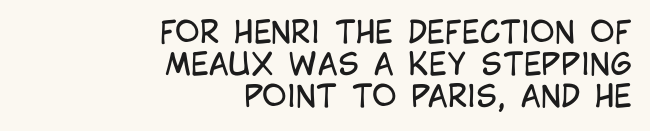
Q: Is the text bold? A: No.
Q: Is the text italic (slanted)? A: No, it is upright.
Q: Is the typeface a serif or a sans-serif typeface? A: Sans-serif.
Q: Is the text underlined? A: No.
Q: How is the paragraph aligned? A: Right-aligned.
Q: Is the spacing between letters normal or unusually wide? A: Normal.
Q: Is the spacing between lines tight, normal or loose? A: Tight.
Q: Width (condensed, normal, or wide)? A: Condensed.
Q: Stroke contrast? A: Low.
Q: x-height? A: Large.
Q: Monospaced? A: No.
